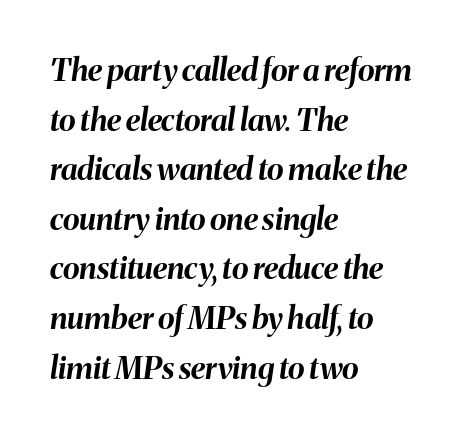
Q: Is the text bold? A: Yes.
Q: Is the text italic (slanted)? A: Yes, it leans right by about 8 degrees.
Q: Is the text underlined? A: No.
Q: How is the paragraph aligned? A: Left-aligned.
Q: Is the spacing between letters normal or unusually wide? A: Normal.
Q: Is the spacing between lines tight, normal or loose? A: Normal.
Q: Width (condensed, normal, or wide)? A: Normal.
Q: Stroke contrast? A: Medium.
Q: x-height? A: Medium.
Q: Monospaced? A: No.
